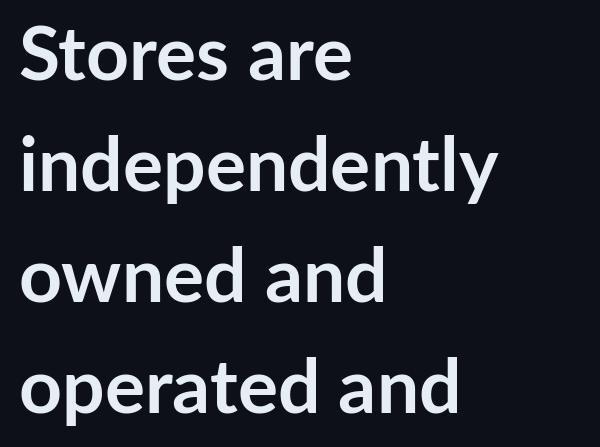
{"serif": "no", "italic": "no", "bold": "yes", "weight": "semibold", "width": "normal", "stroke_contrast": "low", "x_height": "medium", "monospaced": "no", "underline": "no", "align": "left", "line_spacing": "normal", "line_spacing_ratio": 1.48, "letter_spacing": "normal", "letter_spacing_em": 0.0, "glyph_px": 75}
